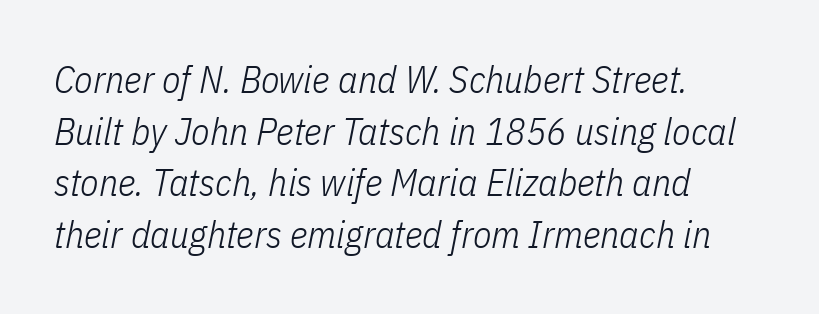
{"italic": "yes", "lean": "right", "slant_degrees": 11, "bold": "no", "weight": "light", "width": "condensed", "stroke_contrast": "low", "x_height": "medium", "monospaced": "no", "underline": "no", "align": "left", "line_spacing": "normal", "line_spacing_ratio": 1.36, "letter_spacing": "normal", "letter_spacing_em": 0.0, "glyph_px": 38}
